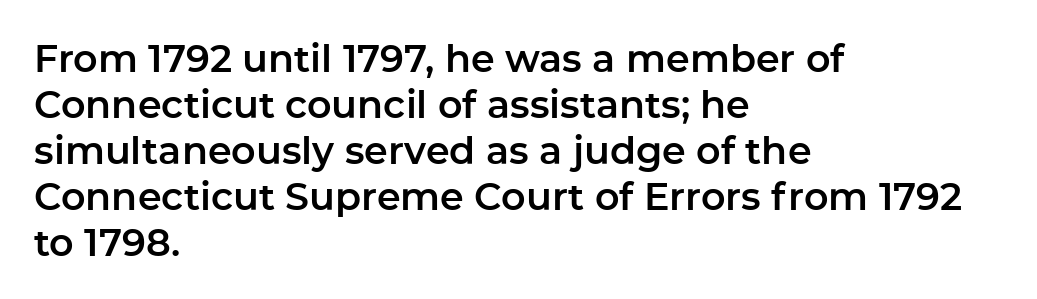
Q: Is the text italic (slanted)? A: No, it is upright.
Q: Is the typeface a serif or a sans-serif typeface? A: Sans-serif.
Q: Is the text underlined? A: No.
Q: How is the paragraph aligned? A: Left-aligned.
Q: Is the spacing between letters normal or unusually wide? A: Normal.
Q: Width (condensed, normal, or wide)? A: Normal.
Q: Stroke contrast? A: Low.
Q: x-height? A: Medium.
Q: Monospaced? A: No.
